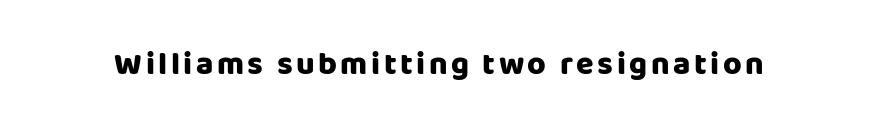
{"serif": "no", "italic": "no", "bold": "yes", "weight": "heavy", "width": "normal", "stroke_contrast": "low", "x_height": "large", "monospaced": "no", "underline": "no", "glyph_px": 32}
